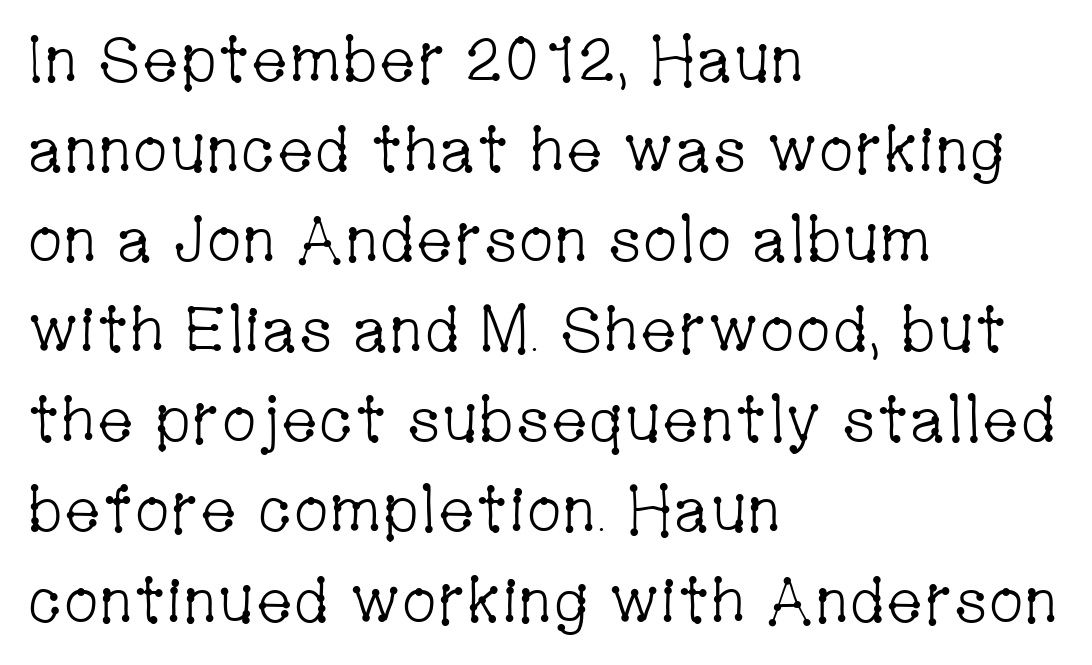
The image shows 63 px light, condensed serif type, upright; set left-aligned, normal line spacing (1.43x), normal letter spacing, not underlined; low stroke contrast and a medium x-height.
